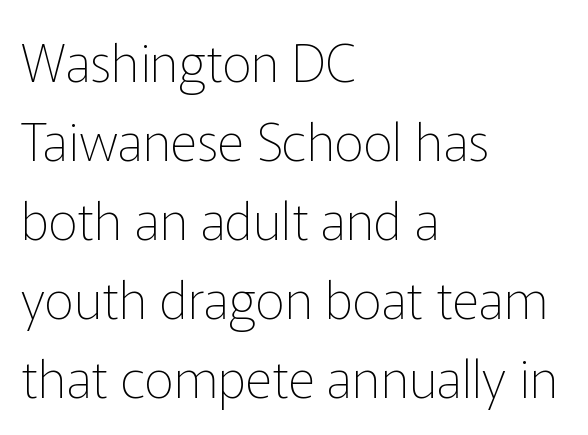
Q: Is the text bold? A: No.
Q: Is the text italic (slanted)? A: No, it is upright.
Q: Is the typeface a serif or a sans-serif typeface? A: Sans-serif.
Q: Is the text underlined? A: No.
Q: How is the paragraph aligned? A: Left-aligned.
Q: Is the spacing between letters normal or unusually wide? A: Normal.
Q: Is the spacing between lines tight, normal or loose? A: Normal.
Q: Width (condensed, normal, or wide)? A: Normal.
Q: Stroke contrast? A: Low.
Q: x-height? A: Medium.
Q: Monospaced? A: No.
